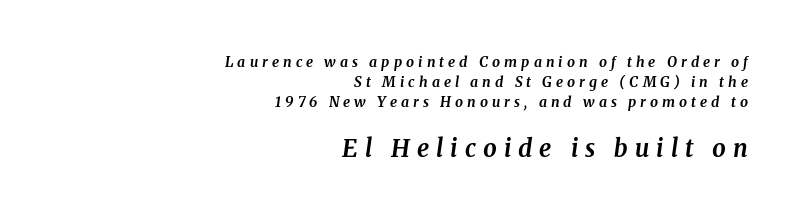
{"italic": "yes", "lean": "right", "slant_degrees": 8, "bold": "yes", "underline": "no", "align": "right", "line_spacing": "normal", "line_spacing_ratio": 1.44, "letter_spacing": "wide", "letter_spacing_em": 0.29, "larger_block": "second", "size_ratio": 1.71, "glyph_px": 24}
